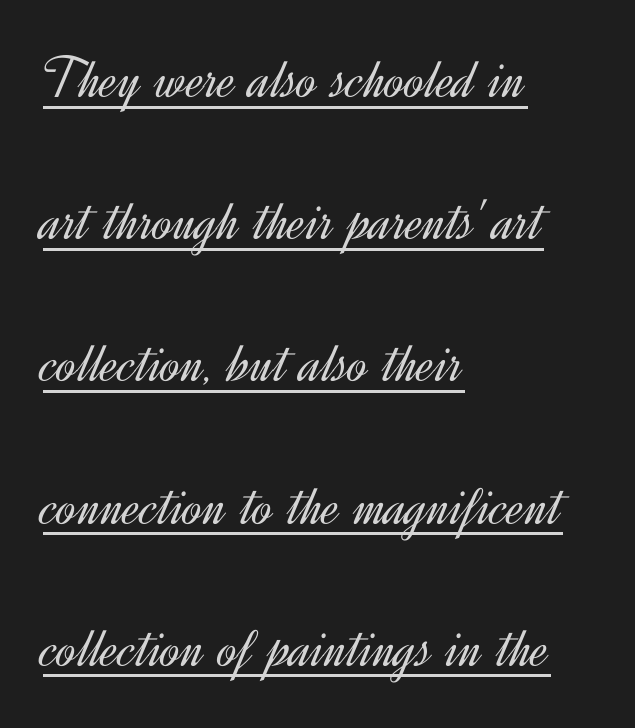
Q: Is the text bold? A: No.
Q: Is the text italic (slanted)? A: Yes.
Q: Is the typeface a serif or a sans-serif typeface? A: Sans-serif.
Q: Is the text underlined? A: Yes.
Q: How is the paragraph aligned? A: Left-aligned.
Q: Is the spacing between letters normal or unusually wide? A: Normal.
Q: Is the spacing between lines tight, normal or loose? A: Loose.
Q: Width (condensed, normal, or wide)? A: Normal.
Q: x-height? A: Small.
Q: Monospaced? A: No.
